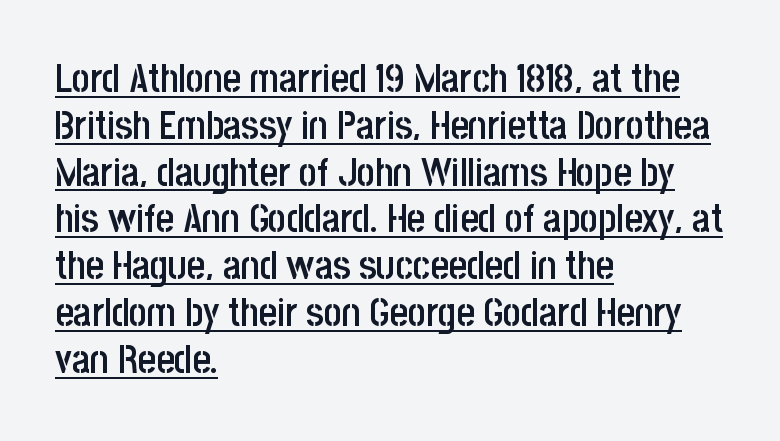
You could not count columns in this text — the font is proportionally spaced. The passage shown has conventional tracking throughout. The text block is weighted toward the left margin, trailing off unevenly rightward. The typesetter has applied underlining to the passage shown.
